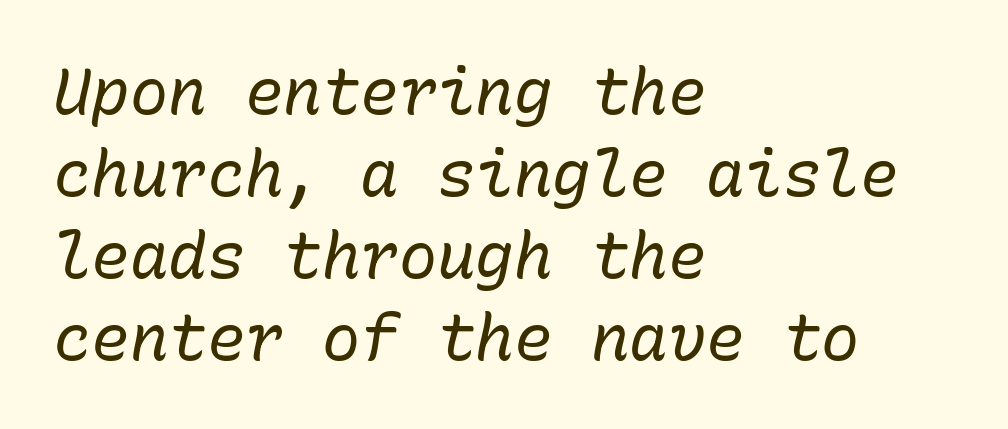
{"italic": "yes", "lean": "right", "slant_degrees": 10, "bold": "no", "weight": "regular", "width": "normal", "stroke_contrast": "low", "x_height": "medium", "monospaced": "yes", "underline": "no", "align": "left", "line_spacing": "normal", "line_spacing_ratio": 1.28, "letter_spacing": "normal", "letter_spacing_em": 0.0, "glyph_px": 64}
